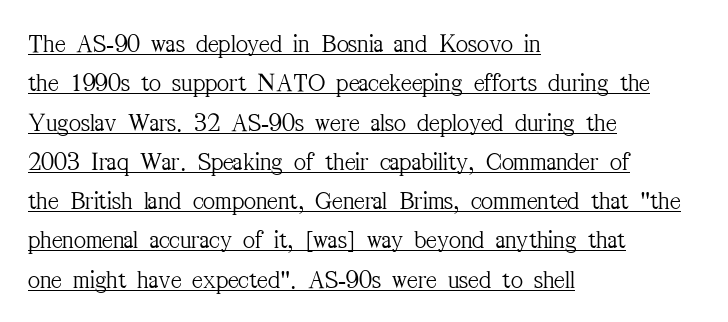
Layout note: lines flush left. The block of text has a typical density, with ordinary space between rows. In terms of letterspacing, this is plain default setting. The cut favours lightness, reaching ordinary text weight at its darkest.
